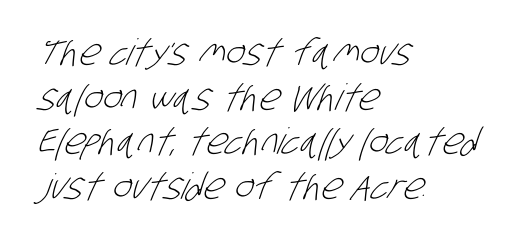
The image shows 36 px light, condensed sans-serif type; set left-aligned, line spacing 1.24x, normal letter spacing, not underlined; low stroke contrast and a large x-height.
